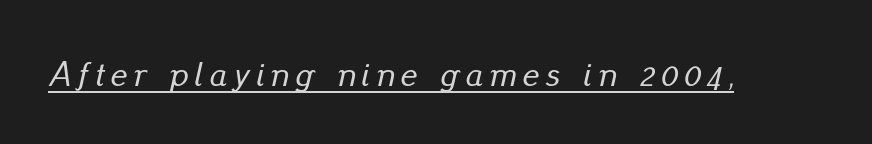
The image shows 35 px text type, italic (leaning right); set underlined; low stroke contrast and a small x-height.
